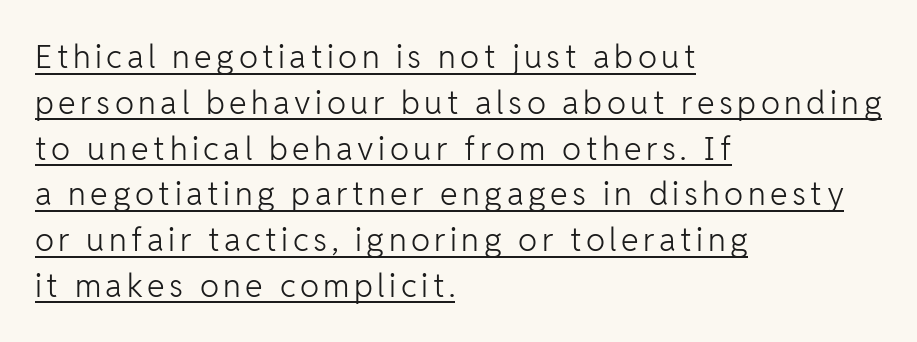
{"serif": "no", "italic": "no", "bold": "no", "weight": "light", "width": "normal", "stroke_contrast": "low", "x_height": "medium", "monospaced": "no", "underline": "yes", "align": "left", "line_spacing": "normal", "line_spacing_ratio": 1.43, "glyph_px": 32}
